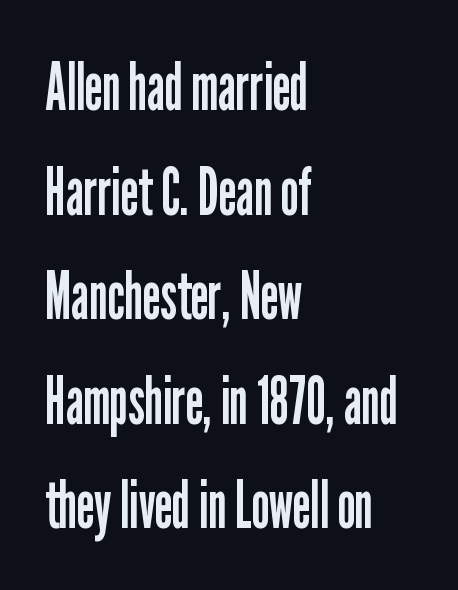
The image shows 67 px regular-weight, condensed sans-serif type, upright; set left-aligned, normal line spacing (1.56x), normal letter spacing, not underlined; low stroke contrast and a medium x-height.
